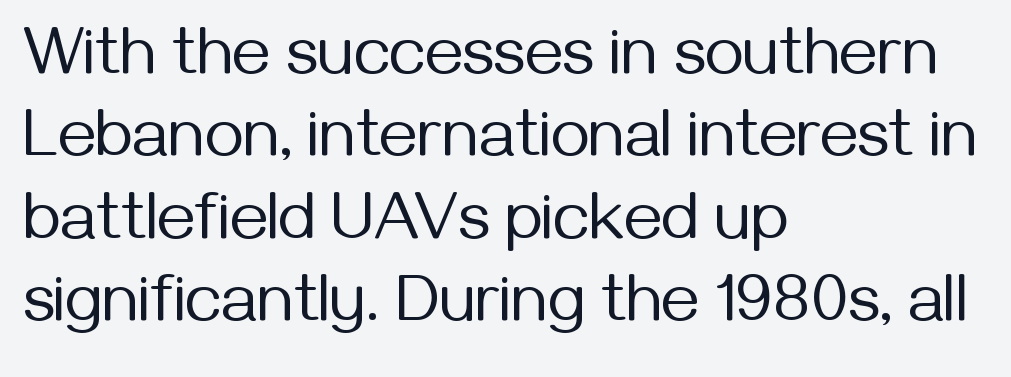
The image shows 67 px regular-weight sans-serif type, upright; set left-aligned, line spacing 1.23x, normal letter spacing, not underlined; medium stroke contrast and a medium x-height.
